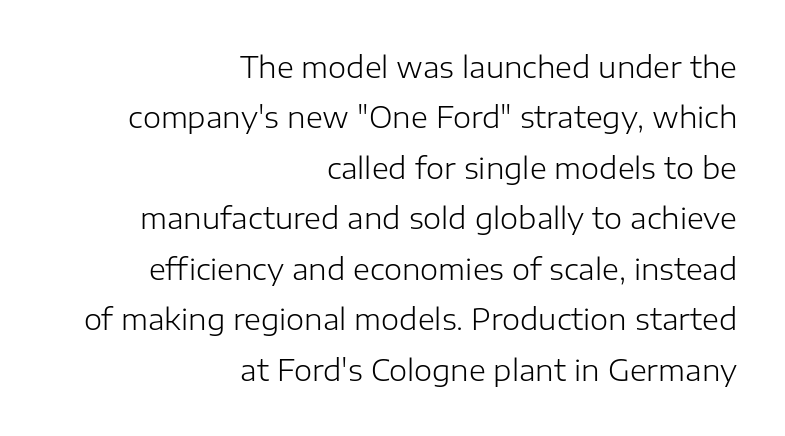
{"serif": "no", "italic": "no", "bold": "no", "weight": "light", "width": "normal", "stroke_contrast": "low", "x_height": "medium", "monospaced": "no", "underline": "no", "align": "right", "line_spacing_ratio": 1.74, "letter_spacing": "normal", "letter_spacing_em": 0.0, "glyph_px": 29}
